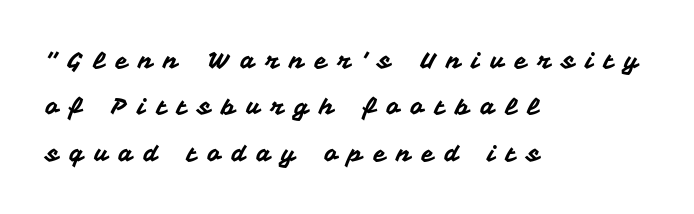
The image shows 23 px text type; set left-aligned, loose line spacing (2.02x), unusually wide letter spacing (+0.46 em), not underlined.
